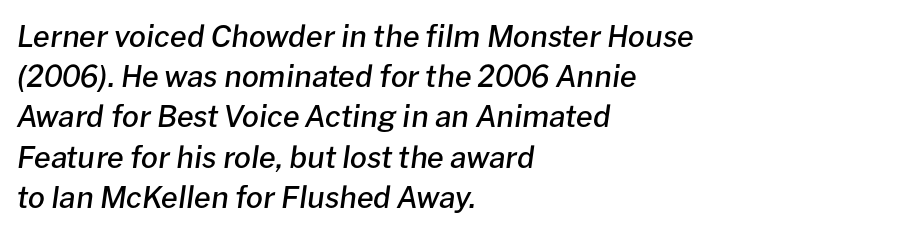
Quick note: interline space is typical. A somewhat darkened texture: the type is semibold rather than bold. A student would call this left alignment; a typographer would say flush left, rag right. Check the space under the baseline: it is left empty. An italicized treatment has been applied to the whole sample. You could call the tracking neutral — neither tight nor loose.
